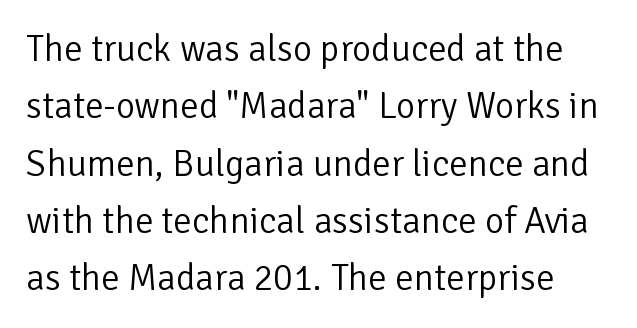
Q: Is the text bold? A: No.
Q: Is the text italic (slanted)? A: No, it is upright.
Q: Is the typeface a serif or a sans-serif typeface? A: Sans-serif.
Q: Is the text underlined? A: No.
Q: Is the spacing between letters normal or unusually wide? A: Normal.
Q: Is the spacing between lines tight, normal or loose? A: Normal.
Q: Width (condensed, normal, or wide)? A: Normal.
Q: Stroke contrast? A: Low.
Q: x-height? A: Medium.
Q: Monospaced? A: No.
